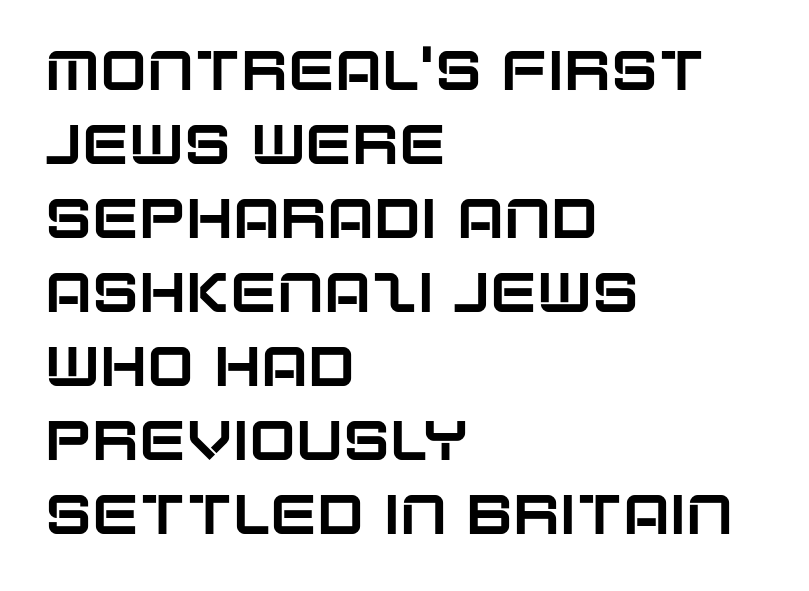
The image shows 56 px sans-serif type, upright; set left-aligned, normal line spacing (1.32x), normal letter spacing, not underlined; low stroke contrast and a large x-height.
